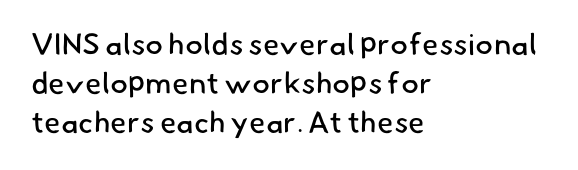
Q: Is the text bold? A: No.
Q: Is the typeface a serif or a sans-serif typeface? A: Sans-serif.
Q: Is the text underlined? A: No.
Q: How is the paragraph aligned? A: Left-aligned.
Q: Is the spacing between letters normal or unusually wide? A: Normal.
Q: Is the spacing between lines tight, normal or loose? A: Normal.
Q: Width (condensed, normal, or wide)? A: Normal.
Q: Stroke contrast? A: Low.
Q: x-height? A: Small.
Q: Monospaced? A: No.
